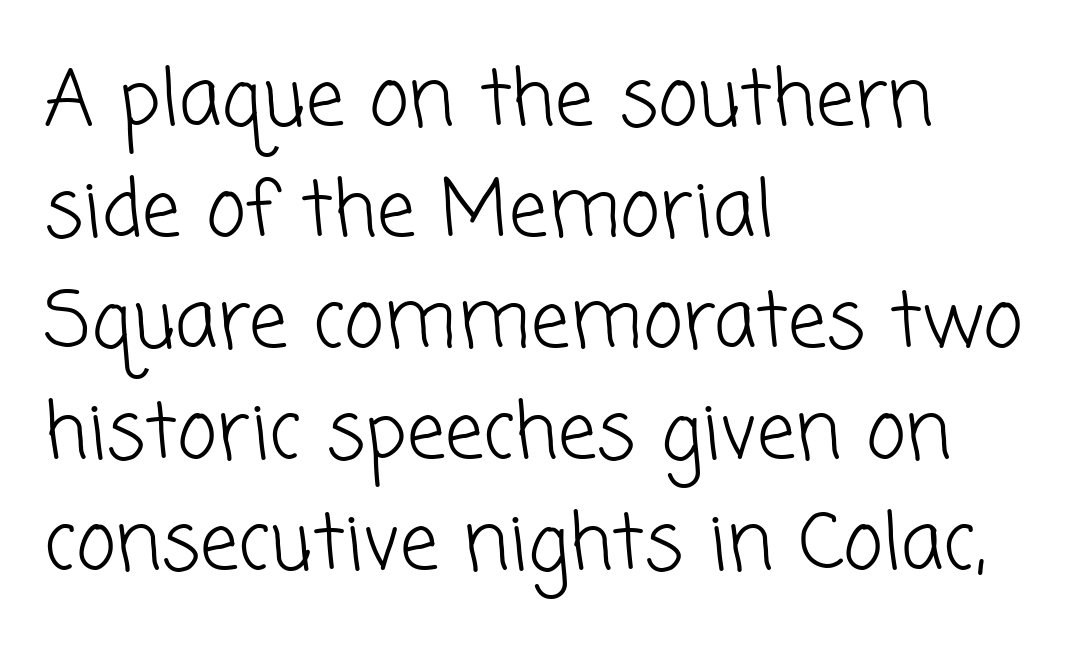
{"serif": "no", "bold": "no", "weight": "light", "width": "normal", "stroke_contrast": "low", "x_height": "medium", "monospaced": "no", "underline": "no", "align": "left", "line_spacing": "normal", "line_spacing_ratio": 1.44, "letter_spacing": "normal", "letter_spacing_em": 0.0, "glyph_px": 77}
